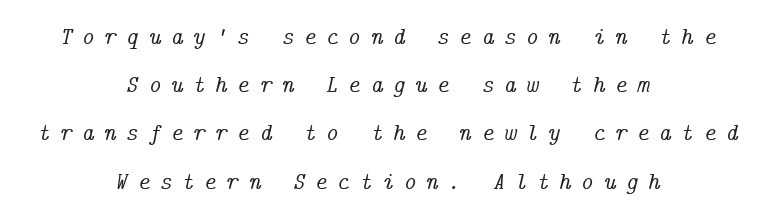
This rendering widens character spacing well past its baseline value. Does the leading feel generous? Absolutely, it's lavish. Both edges are ragged and mirror each other, which tells us the setting is centered. The area under the type is left untouched.
